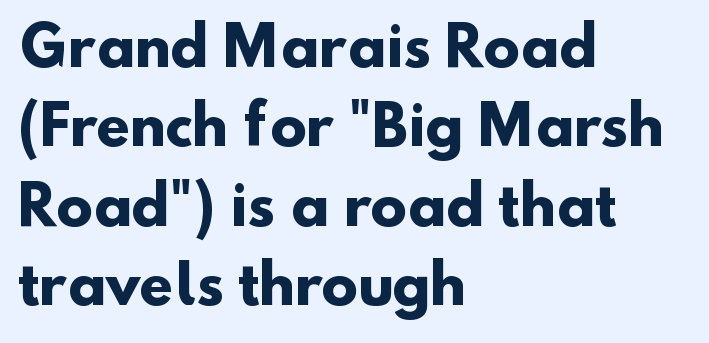
{"serif": "no", "bold": "yes", "weight": "heavy", "width": "normal", "stroke_contrast": "low", "x_height": "small", "monospaced": "no", "underline": "no", "align": "left", "line_spacing": "normal", "line_spacing_ratio": 1.47, "letter_spacing": "normal", "letter_spacing_em": 0.0, "glyph_px": 54}
